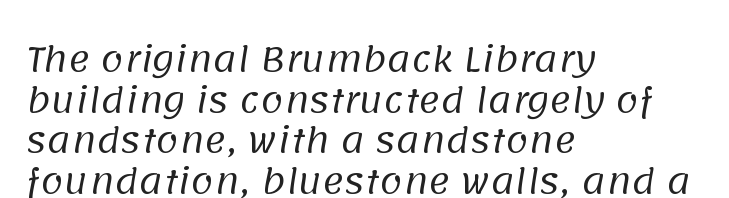
{"serif": "no", "bold": "no", "weight": "regular", "width": "normal", "stroke_contrast": "low", "x_height": "large", "monospaced": "no", "underline": "no", "align": "left", "line_spacing_ratio": 1.23, "letter_spacing": "normal", "letter_spacing_em": 0.0, "glyph_px": 33}
